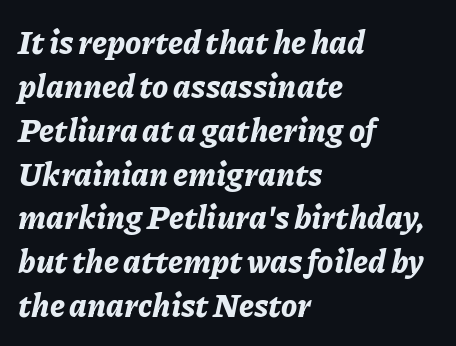
Q: Is the text bold? A: Yes.
Q: Is the text italic (slanted)? A: Yes, it leans right by about 11 degrees.
Q: Is the text underlined? A: No.
Q: How is the paragraph aligned? A: Left-aligned.
Q: Is the spacing between letters normal or unusually wide? A: Normal.
Q: Is the spacing between lines tight, normal or loose? A: Normal.
Q: Width (condensed, normal, or wide)? A: Normal.
Q: Stroke contrast? A: Low.
Q: x-height? A: Medium.
Q: Monospaced? A: No.
